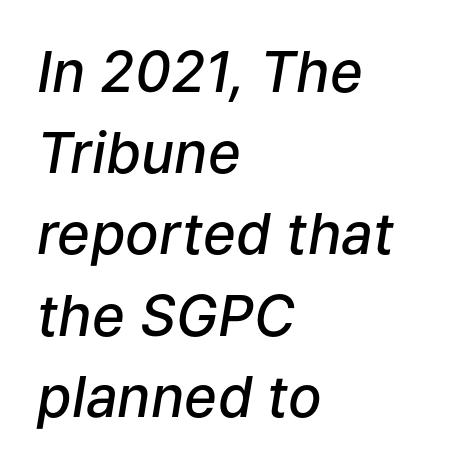
Compared with a centered layout, this one pins lines to the left instead. Summary of vertical rhythm: regular, with standard interline spacing. Rendered with sloped, italic letterforms. The glyphs have the mass of a demibold cut, below bold. The passage shown has conventional tracking throughout.
